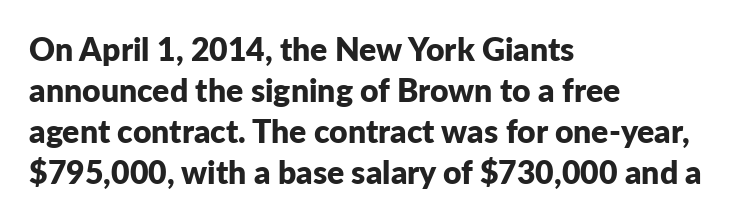
The image shows 32 px bold sans-serif type, upright; set left-aligned, normal line spacing (1.28x), normal letter spacing, not underlined; low stroke contrast and a medium x-height.
